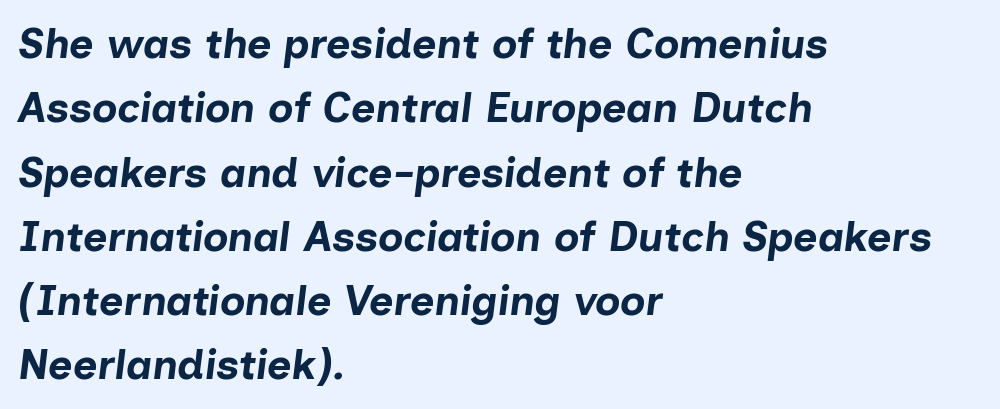
The image shows 42 px bold type, italic (leaning right); set left-aligned, normal line spacing (1.53x), normal letter spacing, not underlined; low stroke contrast and a medium x-height.
